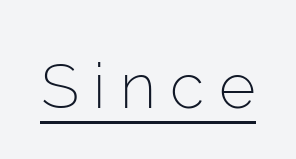
The image shows 63 px light sans-serif type, upright; set unusually wide letter spacing (+0.23 em), underlined; low stroke contrast and a medium x-height.
